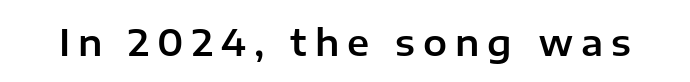
Q: Is the text italic (slanted)? A: No, it is upright.
Q: Is the typeface a serif or a sans-serif typeface? A: Sans-serif.
Q: Is the text underlined? A: No.
Q: Is the spacing between letters normal or unusually wide? A: Unusually wide.
Q: Width (condensed, normal, or wide)? A: Normal.
Q: Stroke contrast? A: Low.
Q: x-height? A: Medium.
Q: Monospaced? A: No.
